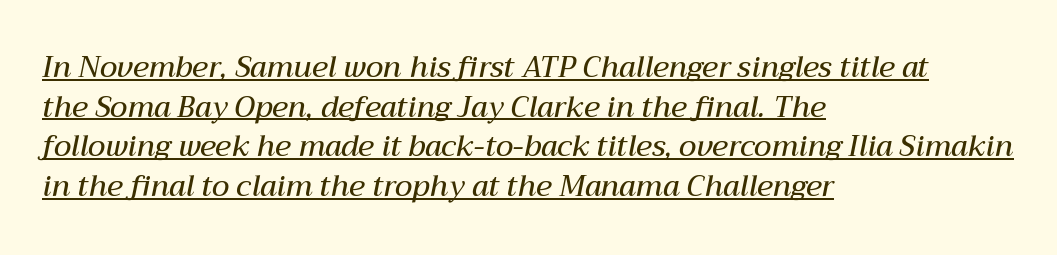
The image shows 29 px semibold type, italic (leaning right); set left-aligned, normal line spacing (1.37x), normal letter spacing, underlined; medium stroke contrast and a medium x-height.
